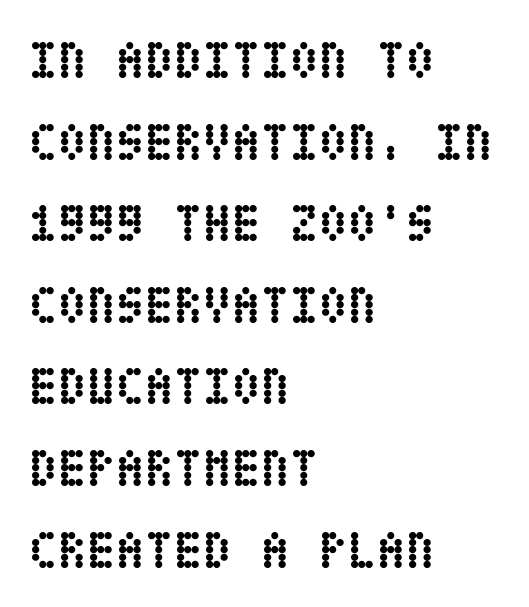
Q: Is the text bold? A: Yes.
Q: Is the text italic (slanted)? A: No, it is upright.
Q: Is the text underlined? A: No.
Q: How is the paragraph aligned? A: Left-aligned.
Q: Is the spacing between letters normal or unusually wide? A: Normal.
Q: Is the spacing between lines tight, normal or loose? A: Normal.
Q: Width (condensed, normal, or wide)? A: Condensed.
Q: Stroke contrast? A: Low.
Q: x-height? A: Large.
